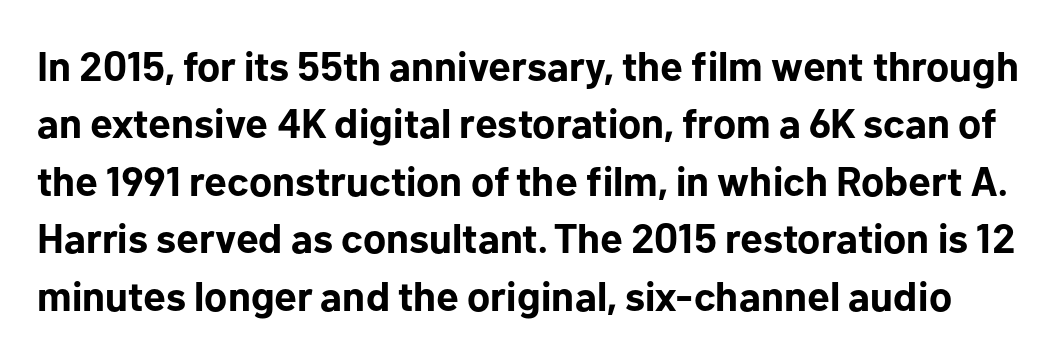
Vertical spacing — default. No extra tracking has been applied to these lines. These lines are rendered in a variable-pitch font. Set as a true bold cut, around the 700 mark. Is this a sans? Yes — the strokes have no serifs. Glance below the letters and you will spot only blank space.
